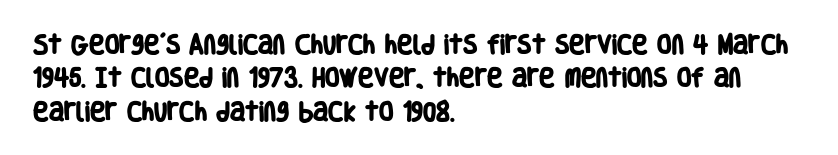
Q: Is the text bold? A: Yes.
Q: Is the text underlined? A: No.
Q: How is the paragraph aligned? A: Left-aligned.
Q: Is the spacing between letters normal or unusually wide? A: Normal.
Q: Is the spacing between lines tight, normal or loose? A: Normal.
